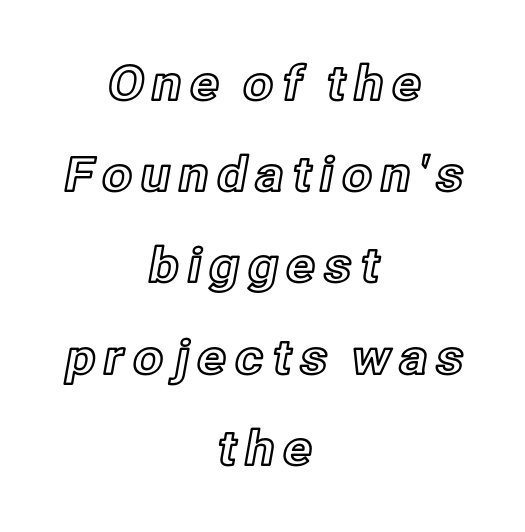
{"width": "normal", "x_height": "medium", "monospaced": "no", "underline": "no", "align": "center", "line_spacing": "loose", "line_spacing_ratio": 1.9, "glyph_px": 48}
